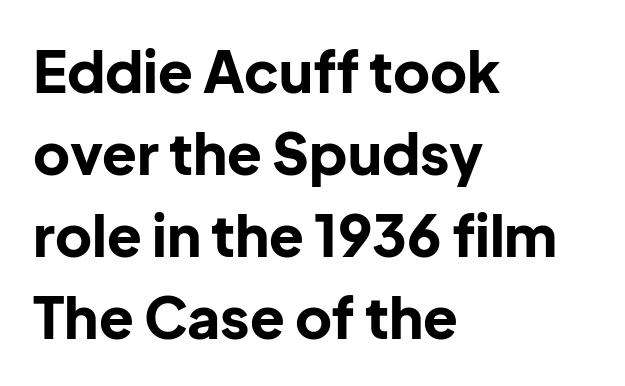
The image shows 57 px bold sans-serif type, upright; set left-aligned, normal line spacing (1.44x), normal letter spacing, not underlined; low stroke contrast and a medium x-height.
